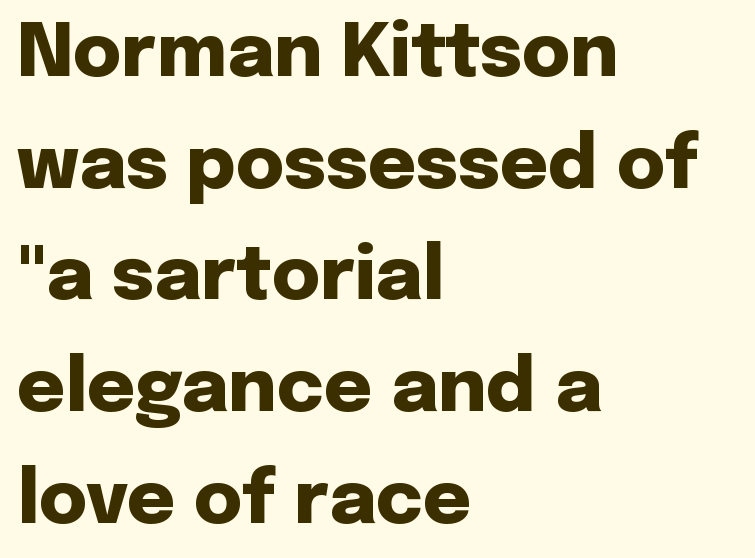
{"serif": "no", "italic": "no", "bold": "yes", "weight": "heavy", "width": "normal", "stroke_contrast": "low", "x_height": "medium", "monospaced": "no", "underline": "no", "align": "left", "line_spacing": "normal", "line_spacing_ratio": 1.51, "letter_spacing": "normal", "letter_spacing_em": 0.0, "glyph_px": 74}
